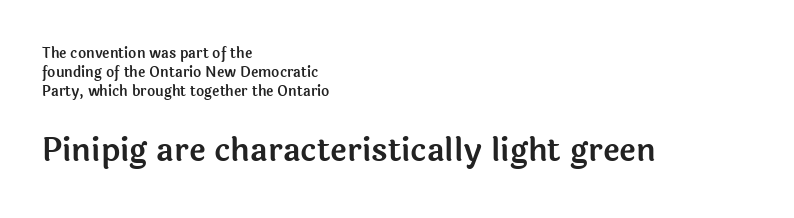
{"serif": "no", "italic": "no", "width": "normal", "x_height": "medium", "monospaced": "no", "underline": "no", "align": "left", "line_spacing": "normal", "line_spacing_ratio": 1.36, "letter_spacing": "normal", "letter_spacing_em": 0.0, "larger_block": "second", "size_ratio": 2.29, "glyph_px": 32}
